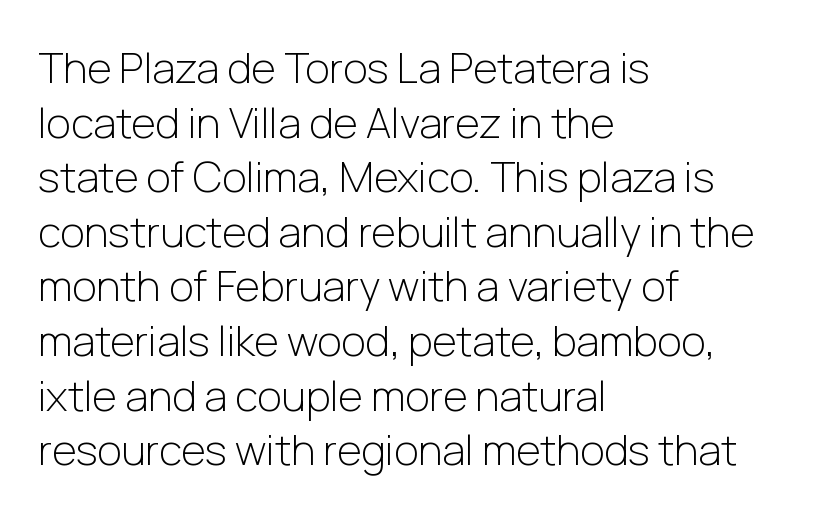
Serifs: no, the terminals of the letterforms are clean. Compared with a typical body face, this is equally light or lighter still. Line spacing here is normal. Each letter keeps its own natural width here, so spacing adapts to shape. Caption: multi-line text, flush left, ragged right.
